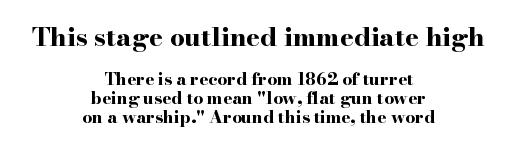
Set as a true bold cut, around the 700 mark. If you squint, the top block still reads clearly — it's the larger of the two. Only glyphs here, with clear space below each row. Every character sits straight up, as roman type does. Is the block centered? Yes — each line is placed symmetrically about the middle. Successive baselines arrive quickly, one right under another.
